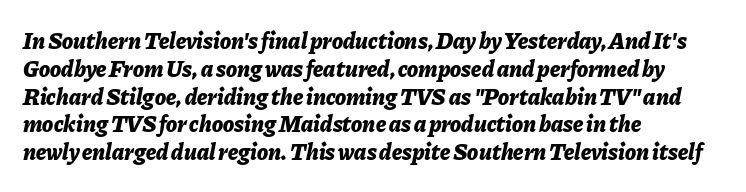
Q: Is the text bold? A: Yes.
Q: Is the text italic (slanted)? A: Yes, it leans right by about 11 degrees.
Q: Is the text underlined? A: No.
Q: How is the paragraph aligned? A: Left-aligned.
Q: Is the spacing between letters normal or unusually wide? A: Normal.
